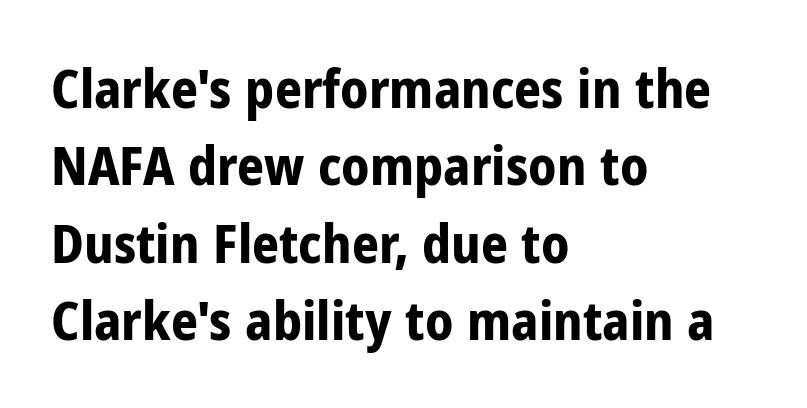
{"serif": "no", "italic": "no", "bold": "yes", "weight": "bold", "width": "condensed", "stroke_contrast": "low", "x_height": "medium", "monospaced": "no", "underline": "no", "align": "left", "line_spacing": "normal", "line_spacing_ratio": 1.46, "letter_spacing": "normal", "letter_spacing_em": 0.0, "glyph_px": 53}
